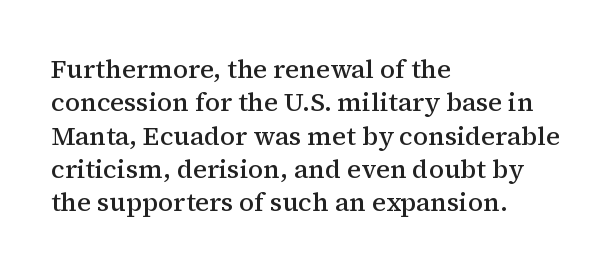
Q: Is the text bold? A: Semi-bold.
Q: Is the text italic (slanted)? A: No, it is upright.
Q: Is the text underlined? A: No.
Q: How is the paragraph aligned? A: Left-aligned.
Q: Is the spacing between letters normal or unusually wide? A: Normal.
Q: Is the spacing between lines tight, normal or loose? A: Normal.
